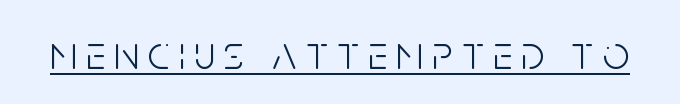
Q: Is the text bold? A: No.
Q: Is the text italic (slanted)? A: No, it is upright.
Q: Is the typeface a serif or a sans-serif typeface? A: Sans-serif.
Q: Is the text underlined? A: Yes.
Q: Is the spacing between letters normal or unusually wide? A: Unusually wide.
Q: Width (condensed, normal, or wide)? A: Condensed.
Q: Stroke contrast? A: Low.
Q: x-height? A: Large.
Q: Monospaced? A: No.
